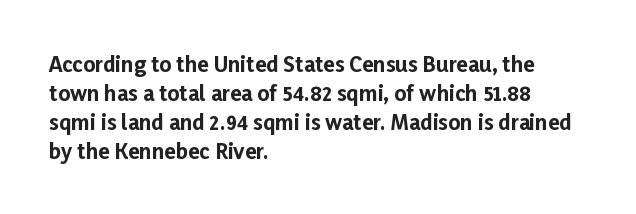
The lines are quadded left. These lines keep a tight, regular rhythm from letter to letter. The gap between lines stays unmarked. It's the straight-up-and-down kind of type. The rendering uses a moderate line-height, typical for paragraphs. Pretty heavy lettering here — definitely bold.
